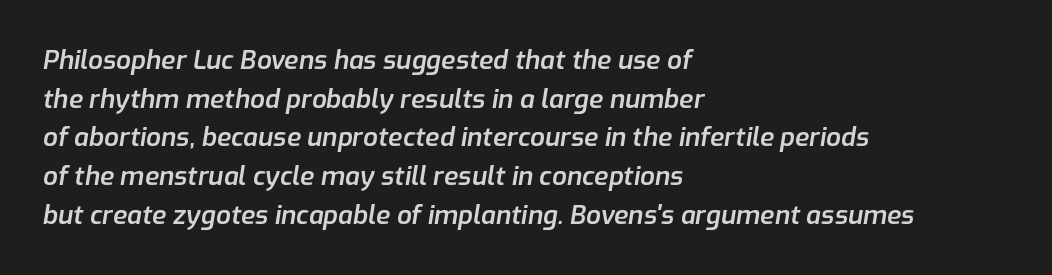
The image shows 26 px text type, italic (leaning right); set left-aligned, normal line spacing (1.49x), normal letter spacing, not underlined.
